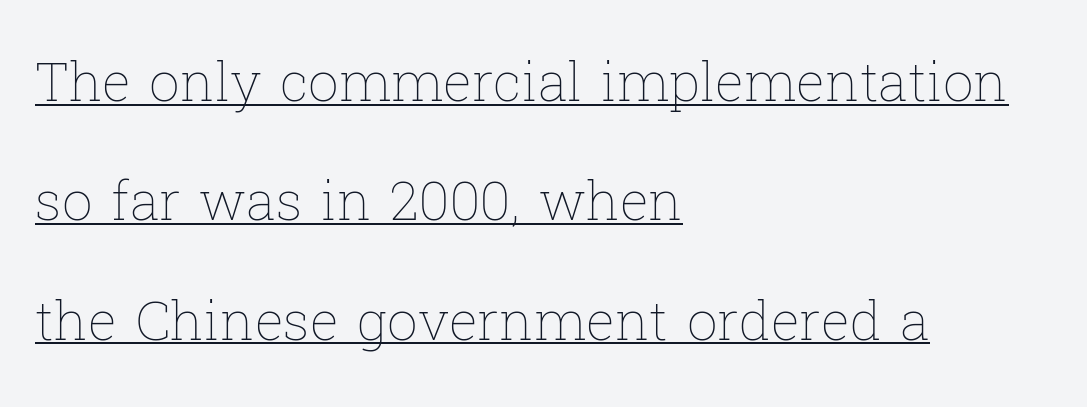
The image shows 54 px thin type, upright; set left-aligned, loose line spacing (2.21x), normal letter spacing, underlined; low stroke contrast and a medium x-height.
